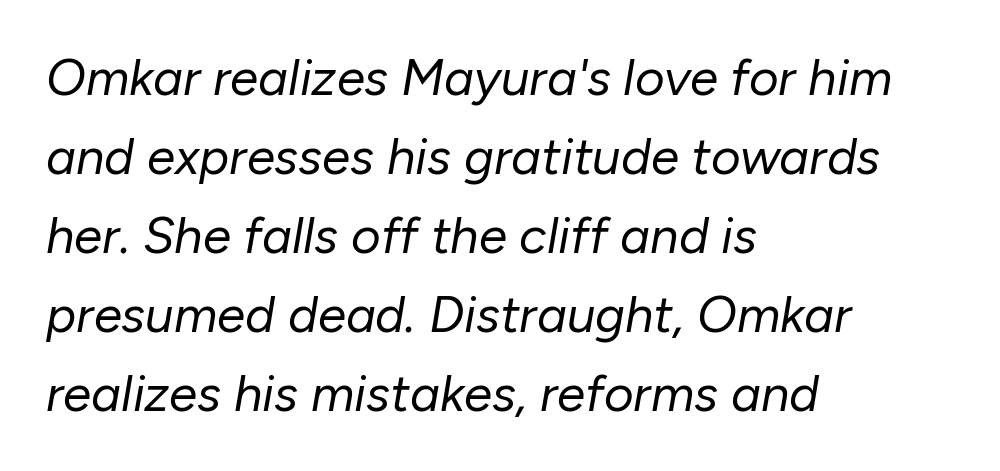
{"italic": "yes", "lean": "right", "slant_degrees": 10, "bold": "no", "weight": "regular", "width": "normal", "stroke_contrast": "low", "x_height": "medium", "monospaced": "no", "underline": "no", "align": "left", "line_spacing": "normal", "line_spacing_ratio": 1.55, "letter_spacing": "normal", "letter_spacing_em": 0.0, "glyph_px": 51}
